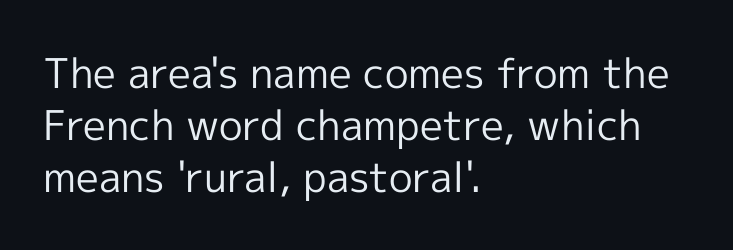
Words appear dense and cohesive because spacing is normal. Designer's note — italics off, roman on. The words here are not underlined. Does the leading feel generous? No, just average.
